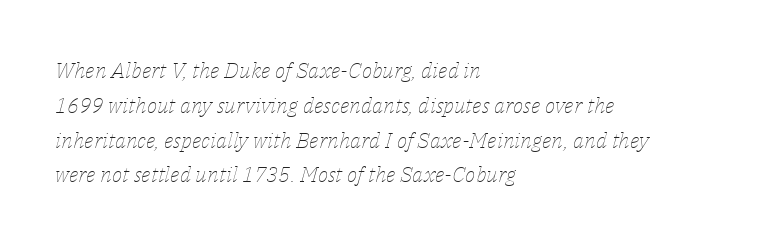
Q: Is the text bold? A: No.
Q: Is the text italic (slanted)? A: Yes, it leans right by about 14 degrees.
Q: Is the text underlined? A: No.
Q: How is the paragraph aligned? A: Left-aligned.
Q: Is the spacing between letters normal or unusually wide? A: Normal.
Q: Is the spacing between lines tight, normal or loose? A: Normal.
